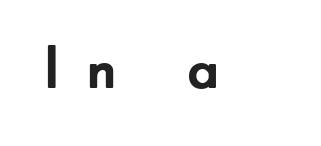
Q: Is the text bold? A: Yes.
Q: Is the text italic (slanted)? A: No, it is upright.
Q: Is the typeface a serif or a sans-serif typeface? A: Sans-serif.
Q: Is the text underlined? A: No.
Q: Is the spacing between letters normal or unusually wide? A: Unusually wide.
Q: Width (condensed, normal, or wide)? A: Normal.
Q: Stroke contrast? A: Low.
Q: x-height? A: Small.
Q: Monospaced? A: No.
